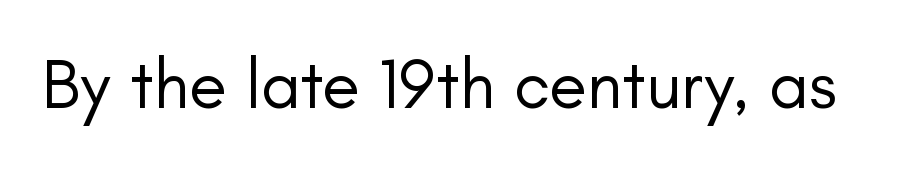
The image shows 70 px regular-weight sans-serif type, upright; set normal letter spacing, not underlined; low stroke contrast and a small x-height.
